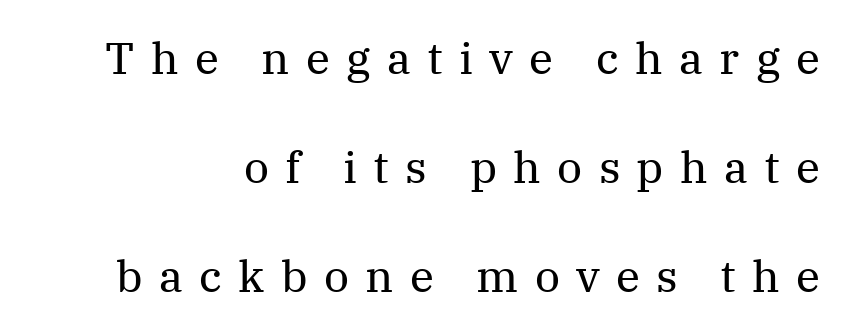
Varying glyph widths throughout — classic text-font behaviour. The face used here is rendered with a markedly widened letterfit. No chunkiness to these letters — they're not bold. Note: serifs present on the glyphs. Has an underline been added? It has not.
